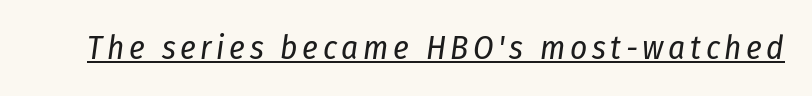
Q: Is the text bold? A: No.
Q: Is the text italic (slanted)? A: Yes, it leans right by about 8 degrees.
Q: Is the text underlined? A: Yes.
Q: Width (condensed, normal, or wide)? A: Condensed.
Q: Stroke contrast? A: Low.
Q: x-height? A: Medium.
Q: Monospaced? A: No.
